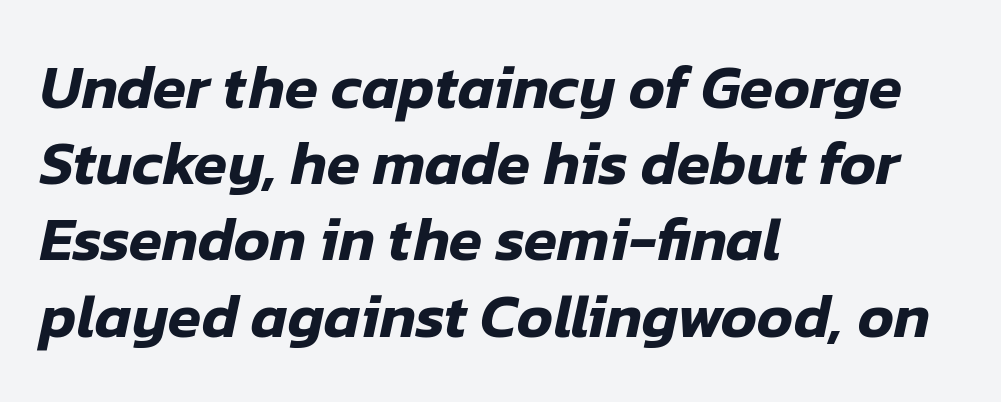
The line texture is even and compact thanks to regular tracking. Line spacing here is normal. The axis of the letterforms is tilted away from vertical. Clear beneath every line of the passage. These lines are rendered in a variable-pitch font. Caption: multi-line text, flush left, ragged right.
